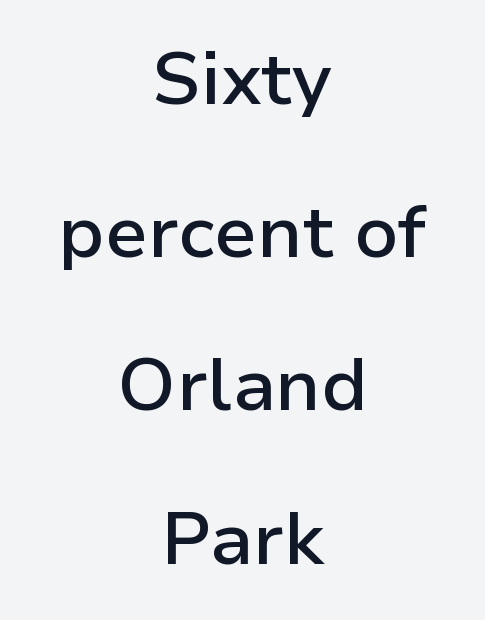
How would I describe the line gaps? Wide and relaxed. Does the weight exceed regular? Yes, but only to semibold. Inter-character spacing is left at the font's built-in metrics. Upright lettering throughout. Check where the strokes stop: nothing finishes them off — pure sans.
